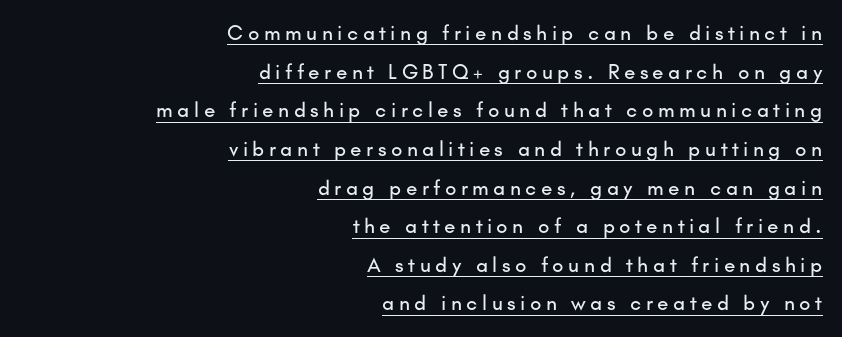
Compared with a flush-left layout, this one pins lines to the opposite, right side. A typographer would call this underscored text. Do the letters lean? They stand straight. Compared with typical body copy, the letter spacing here is much looser.
